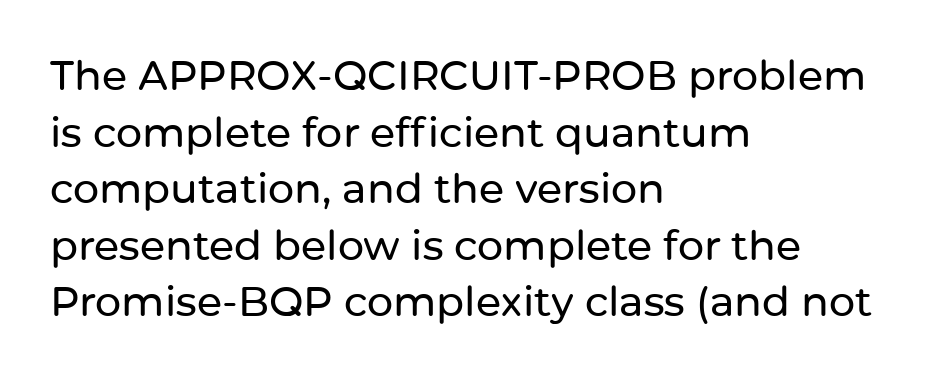
The image shows 41 px sans-serif type, upright; set left-aligned, normal line spacing (1.38x), normal letter spacing, not underlined; low stroke contrast and a medium x-height.
